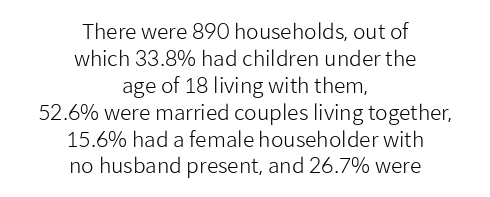
Q: Is the text bold? A: No.
Q: Is the text italic (slanted)? A: No, it is upright.
Q: Is the text underlined? A: No.
Q: How is the paragraph aligned? A: Centered.
Q: Is the spacing between letters normal or unusually wide? A: Normal.
Q: Is the spacing between lines tight, normal or loose? A: Normal.
